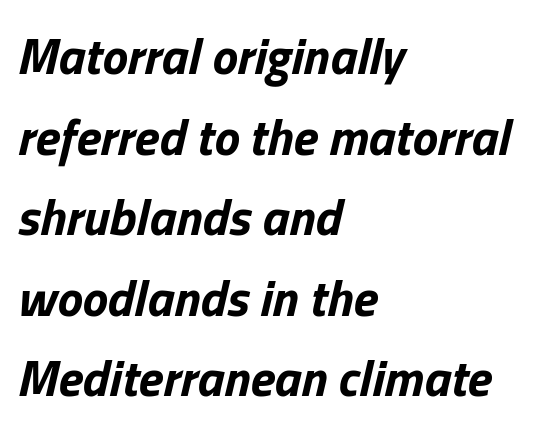
The space beneath each line is pristine and unruled. Note the varied advance widths — an 'i' is clearly narrower than an 'm'. The line texture is even and compact thanks to regular tracking. Notice how thick the strokes are: this is what a full bold looks like. Tall strokes in this sample are angled rather than plumb.
